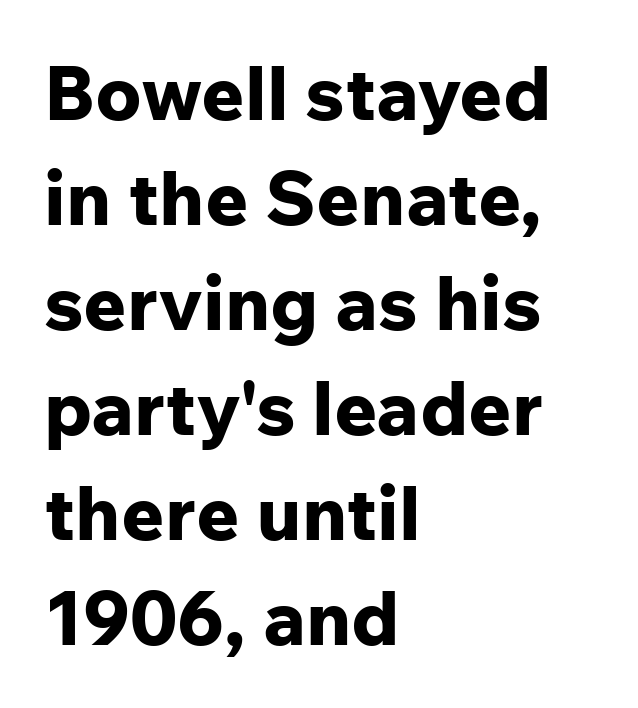
Q: Is the text bold? A: Yes.
Q: Is the text italic (slanted)? A: No, it is upright.
Q: Is the typeface a serif or a sans-serif typeface? A: Sans-serif.
Q: Is the text underlined? A: No.
Q: How is the paragraph aligned? A: Left-aligned.
Q: Is the spacing between letters normal or unusually wide? A: Normal.
Q: Is the spacing between lines tight, normal or loose? A: Normal.
Q: Width (condensed, normal, or wide)? A: Normal.
Q: Stroke contrast? A: Low.
Q: x-height? A: Medium.
Q: Monospaced? A: No.
